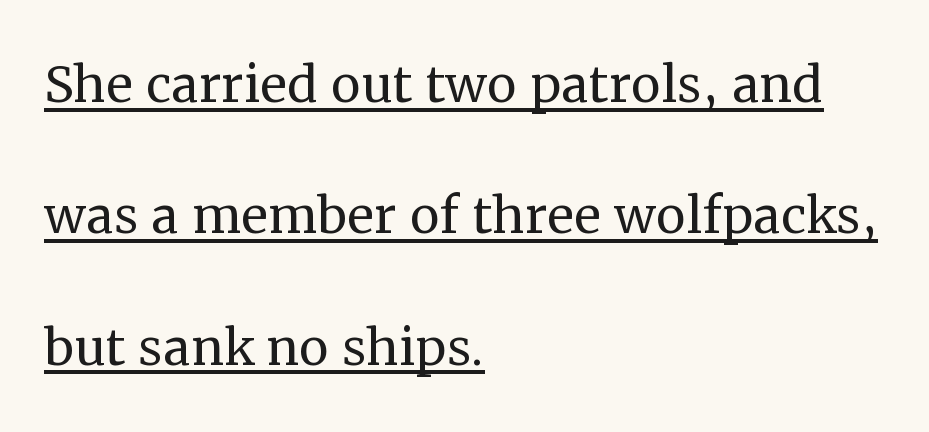
{"serif": "yes", "italic": "no", "bold": "no", "weight": "regular", "width": "normal", "stroke_contrast": "medium", "x_height": "medium", "monospaced": "no", "underline": "yes", "align": "left", "line_spacing": "loose", "line_spacing_ratio": 1.96, "letter_spacing": "normal", "letter_spacing_em": 0.0, "glyph_px": 67}
